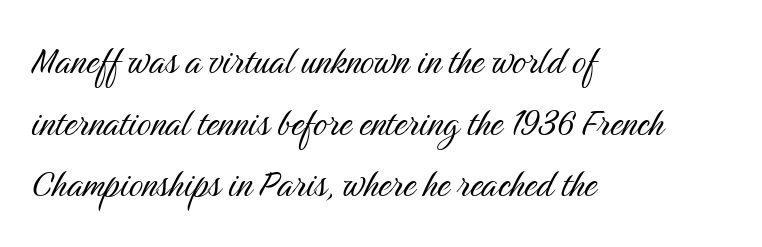
Do the characters align in a grid? No, the font is proportional. This rendering uses left alignment, leaving the right contour irregular. Stroke terminals: plain, sans-serif. Any mark beneath the type? The region is blank. The face used here is rendered with its standard letterfit.
